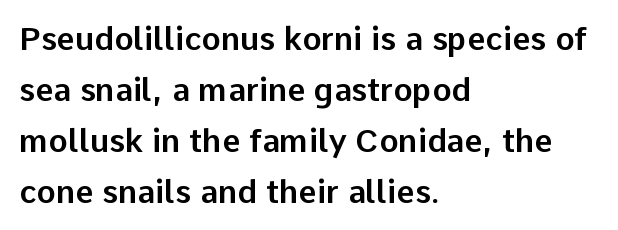
Vertical strokes here are truly vertical. Is this a fixed-width face? No — the glyphs have proportional, varying widths. The string is rendered with underlining switched off. Nothing unusual about the tracking: characters are spaced as the font intends. The setting favours the left margin, as ordinary paragraphs usually do.
